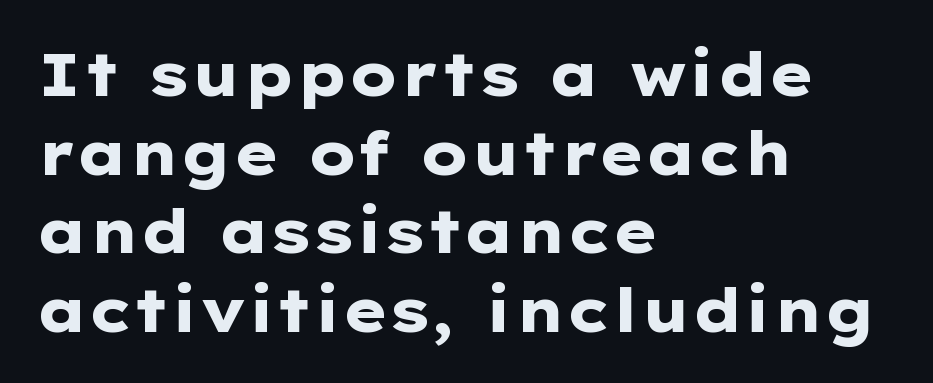
The image shows 60 px heavy, wide sans-serif type, upright; set left-aligned, normal line spacing (1.31x), normal letter spacing, not underlined; low stroke contrast and a medium x-height.
